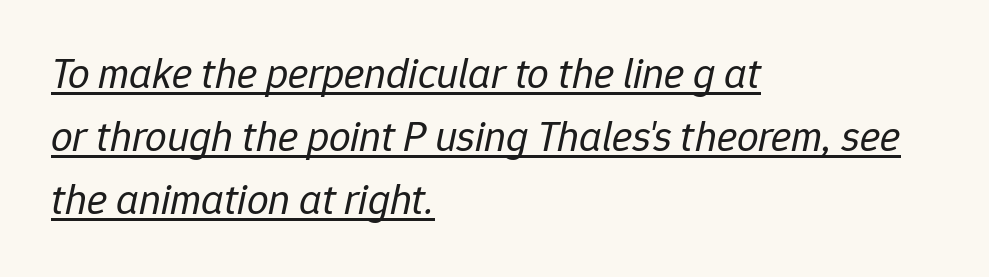
Q: Is the text bold? A: No.
Q: Is the text italic (slanted)? A: Yes, it leans right by about 12 degrees.
Q: Is the text underlined? A: Yes.
Q: How is the paragraph aligned? A: Left-aligned.
Q: Is the spacing between letters normal or unusually wide? A: Normal.
Q: Is the spacing between lines tight, normal or loose? A: Normal.
Q: Width (condensed, normal, or wide)? A: Normal.
Q: Stroke contrast? A: Low.
Q: x-height? A: Medium.
Q: Monospaced? A: No.
